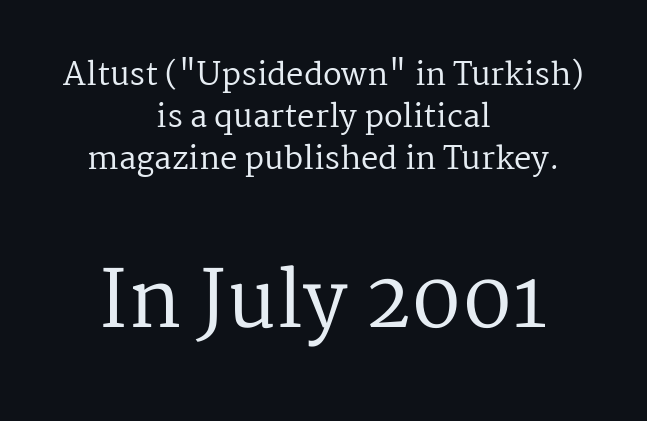
The image shows 78 px regular-weight serif type, upright; set centered, normal line spacing (1.36x), normal letter spacing, not underlined; the second (bottom) block is 2.52x larger; medium stroke contrast and a medium x-height.
